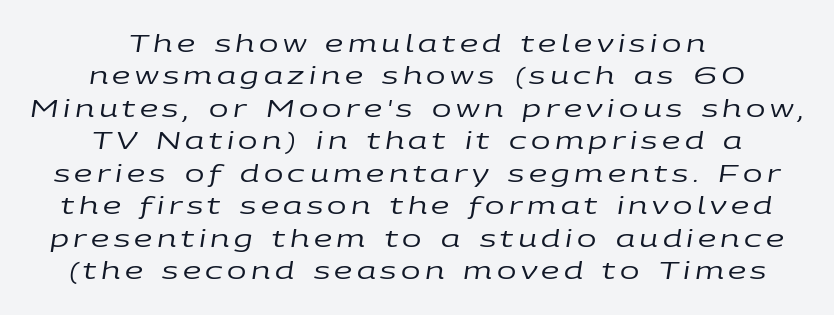
Q: Is the text bold? A: No.
Q: Is the text italic (slanted)? A: Yes, it leans right by about 9 degrees.
Q: Is the text underlined? A: No.
Q: How is the paragraph aligned? A: Centered.
Q: Is the spacing between letters normal or unusually wide? A: Unusually wide.
Q: Is the spacing between lines tight, normal or loose? A: Normal.
